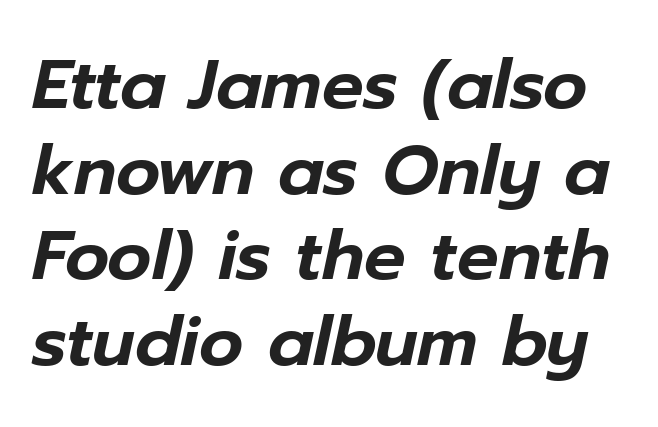
The image shows 69 px text type, italic (leaning right); set line spacing 1.24x, normal letter spacing, not underlined; low stroke contrast and a medium x-height.
